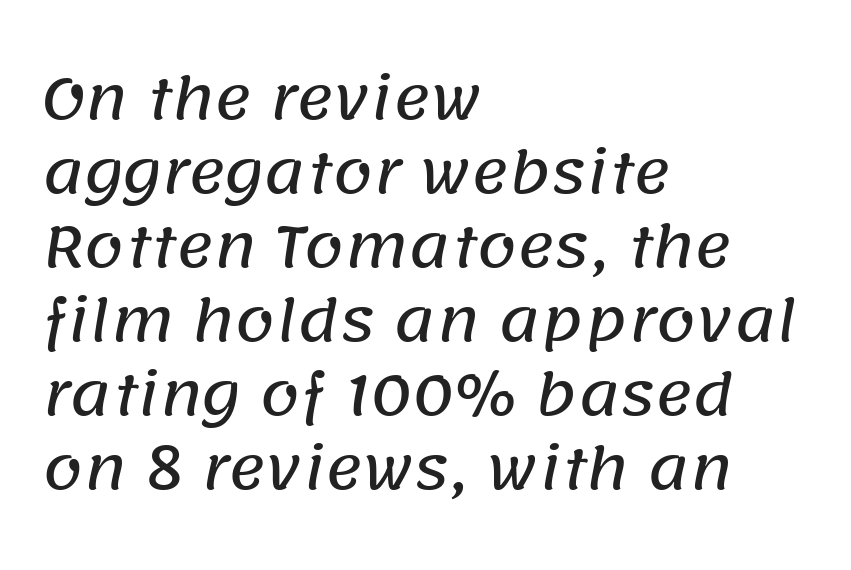
The image shows 57 px sans-serif type; set left-aligned, normal line spacing (1.3x), normal letter spacing, not underlined; low stroke contrast and a large x-height.
